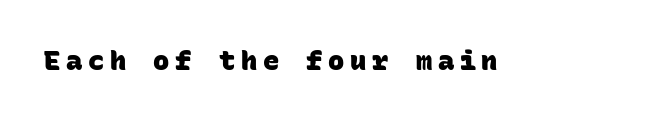
{"bold": "yes", "underline": "no", "letter_spacing": "wide", "letter_spacing_em": 0.21, "glyph_px": 27}
